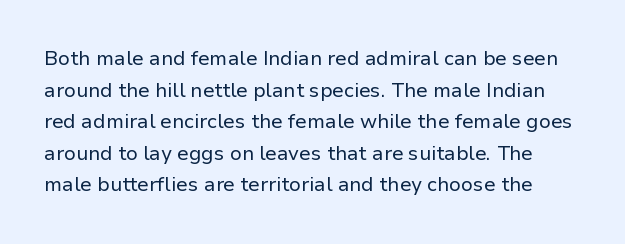
Tall strokes in this sample are plumb rather than angled. Words appear dense and cohesive because spacing is normal. No word sits above an underline. The weight would be labelled regular, book, light, or lighter still.
